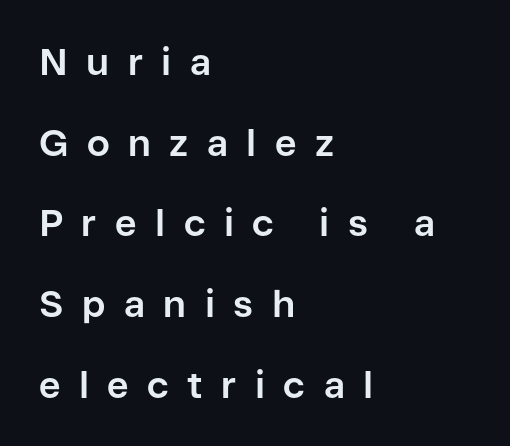
The image shows 37 px bold sans-serif type, upright; set left-aligned, loose line spacing (2.18x), unusually wide letter spacing (+0.5 em), not underlined; low stroke contrast and a medium x-height.
